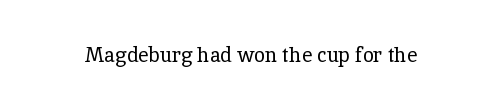
{"italic": "no", "bold": "no", "underline": "no", "letter_spacing": "normal", "letter_spacing_em": 0.0, "glyph_px": 20}
